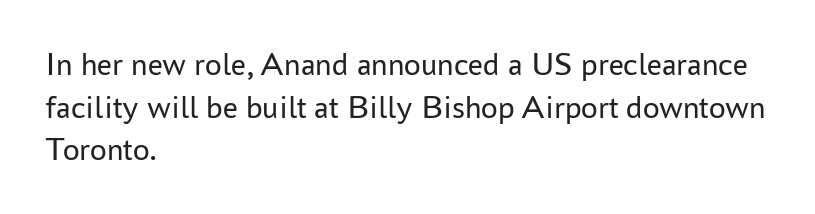
How would I describe the line gaps? Plain and ordinary. A typesetter would call this proportional, since set widths differ per character. The font family rendered here belongs to the sans-serif group. No chunkiness to these letters — they're not bold. Clear beneath every line of the passage. Line starts are locked; line ends wander.
